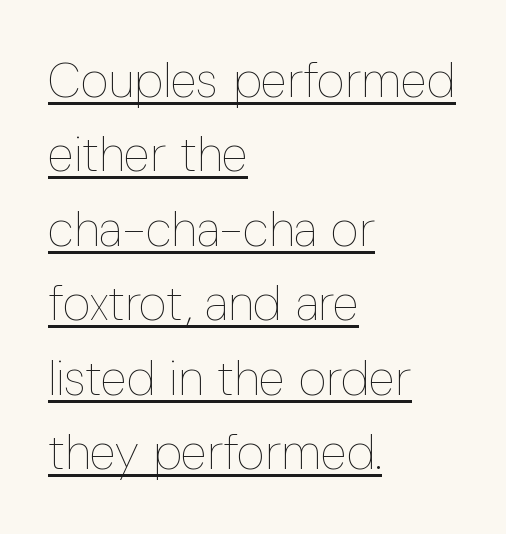
Q: Is the text bold? A: No.
Q: Is the text italic (slanted)? A: No, it is upright.
Q: Is the text underlined? A: Yes.
Q: How is the paragraph aligned? A: Left-aligned.
Q: Is the spacing between letters normal or unusually wide? A: Normal.
Q: Is the spacing between lines tight, normal or loose? A: Normal.
Q: Width (condensed, normal, or wide)? A: Condensed.
Q: Stroke contrast? A: Low.
Q: x-height? A: Medium.
Q: Monospaced? A: No.
